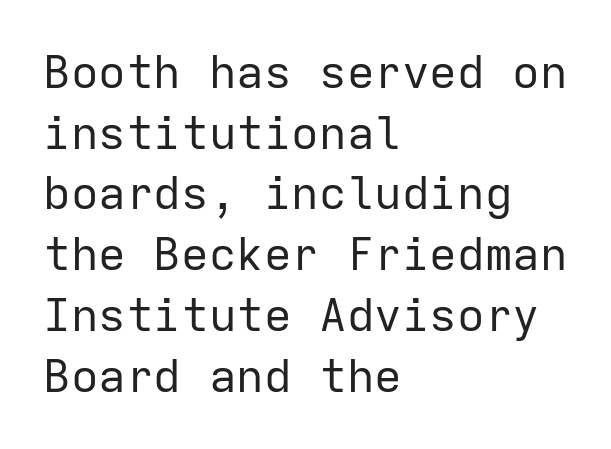
Q: Is the text bold? A: No.
Q: Is the text italic (slanted)? A: No, it is upright.
Q: Is the typeface a serif or a sans-serif typeface? A: Sans-serif.
Q: Is the text underlined? A: No.
Q: How is the paragraph aligned? A: Left-aligned.
Q: Is the spacing between letters normal or unusually wide? A: Normal.
Q: Is the spacing between lines tight, normal or loose? A: Normal.
Q: Width (condensed, normal, or wide)? A: Normal.
Q: Stroke contrast? A: Low.
Q: x-height? A: Medium.
Q: Monospaced? A: Yes.
